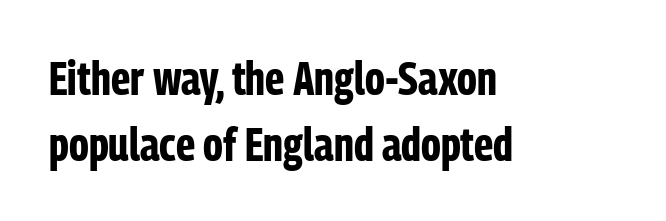
Q: Is the text bold? A: Yes.
Q: Is the text italic (slanted)? A: No, it is upright.
Q: Is the typeface a serif or a sans-serif typeface? A: Sans-serif.
Q: Is the text underlined? A: No.
Q: How is the paragraph aligned? A: Left-aligned.
Q: Is the spacing between letters normal or unusually wide? A: Normal.
Q: Is the spacing between lines tight, normal or loose? A: Normal.
Q: Width (condensed, normal, or wide)? A: Condensed.
Q: Stroke contrast? A: Low.
Q: x-height? A: Medium.
Q: Monospaced? A: No.
